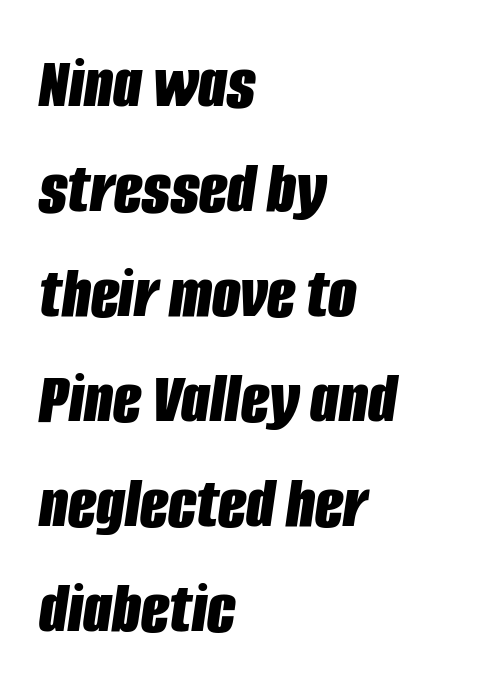
Slant detected: the letters are inclined. In terms of leading, this rendering sits right in the middle. Words float on clear page, feet unadorned. Does the copy run flush right? No — it runs flush left. This sample has the flowing, uneven cadence of proportional lettering. Heft: maximum for text — a bold.
